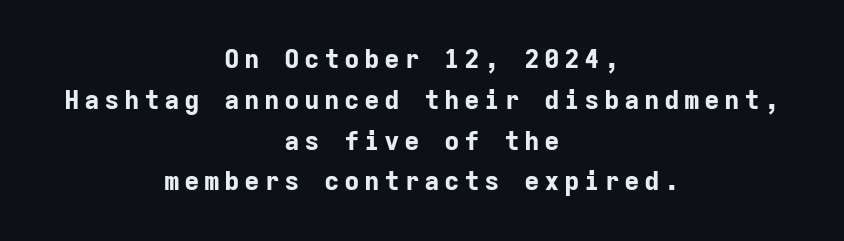
Q: Is the text bold? A: Yes.
Q: Is the text italic (slanted)? A: No, it is upright.
Q: Is the text underlined? A: No.
Q: How is the paragraph aligned? A: Centered.
Q: Is the spacing between lines tight, normal or loose? A: Normal.
